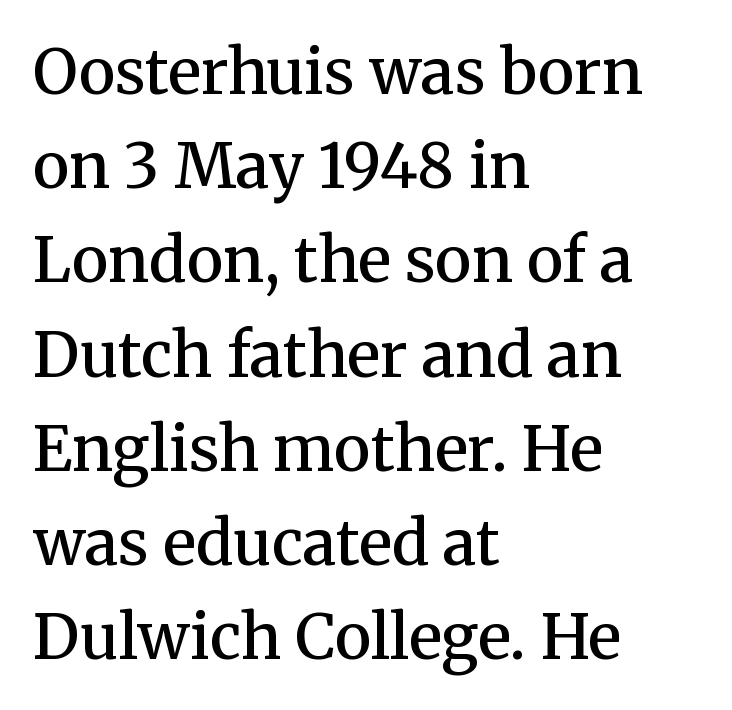
{"serif": "yes", "italic": "no", "bold": "semi", "weight": "semibold", "width": "normal", "stroke_contrast": "medium", "x_height": "medium", "monospaced": "no", "underline": "no", "align": "left", "line_spacing": "normal", "line_spacing_ratio": 1.52, "letter_spacing": "normal", "letter_spacing_em": 0.0, "glyph_px": 62}
